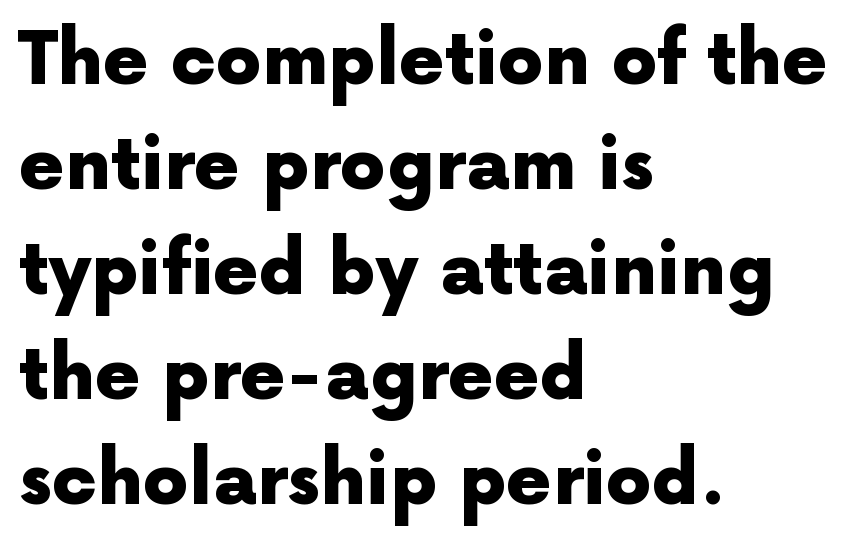
{"serif": "no", "italic": "no", "bold": "yes", "weight": "heavy", "width": "normal", "x_height": "medium", "monospaced": "no", "underline": "no", "align": "left", "line_spacing": "normal", "line_spacing_ratio": 1.46, "letter_spacing": "normal", "letter_spacing_em": 0.0, "glyph_px": 72}
